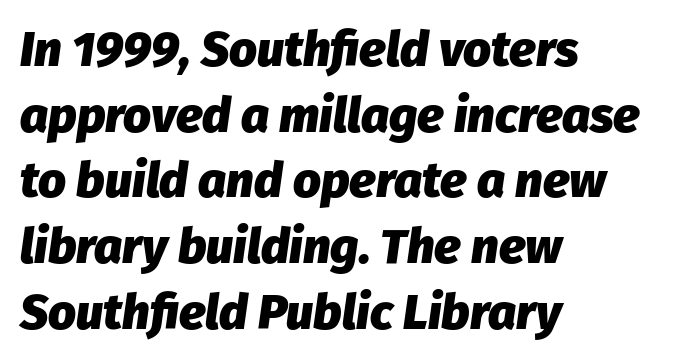
Q: Is the text bold? A: Yes.
Q: Is the text italic (slanted)? A: Yes, it leans right by about 8 degrees.
Q: Is the text underlined? A: No.
Q: How is the paragraph aligned? A: Left-aligned.
Q: Is the spacing between letters normal or unusually wide? A: Normal.
Q: Is the spacing between lines tight, normal or loose? A: Normal.
Q: Width (condensed, normal, or wide)? A: Normal.
Q: Stroke contrast? A: Low.
Q: x-height? A: Medium.
Q: Monospaced? A: No.
